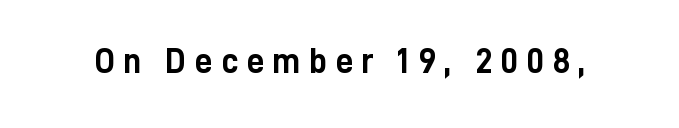
{"serif": "no", "italic": "no", "bold": "yes", "weight": "semibold", "width": "condensed", "stroke_contrast": "low", "x_height": "medium", "monospaced": "no", "underline": "no", "letter_spacing": "wide", "letter_spacing_em": 0.23, "glyph_px": 35}
